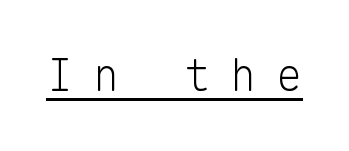
The image shows 44 px light sans-serif type, upright, monospaced; set unusually wide letter spacing (+0.44 em), underlined; low stroke contrast and a medium x-height.
